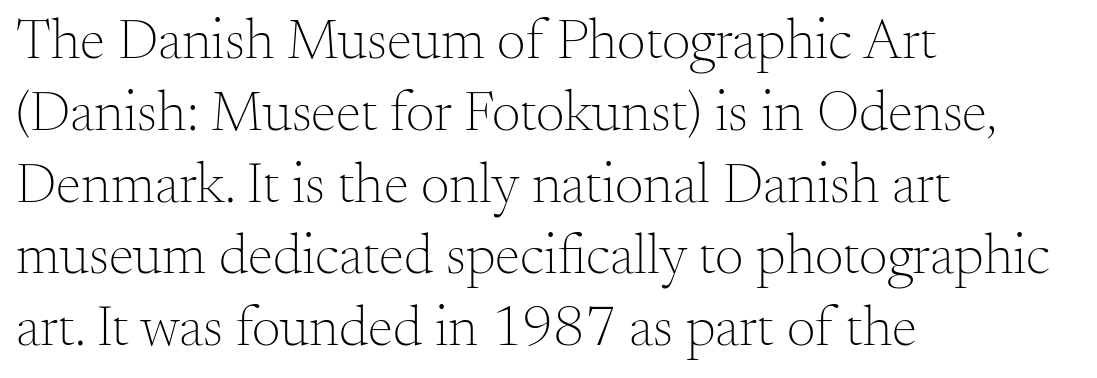
The image shows 57 px light serif type, upright; set left-aligned, normal line spacing (1.26x), normal letter spacing, not underlined; medium stroke contrast and a small x-height.
